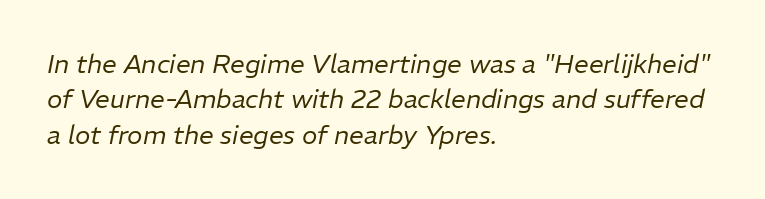
Each new line begins a customary step beneath the previous one. The gaps between neighbouring characters are ordinary and unremarkable. The space directly below the letters is spotless. Weight: not bold — regular or lighter. Alignment: flush left.
